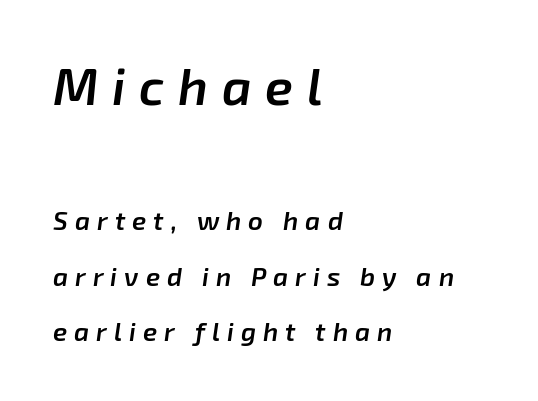
{"italic": "yes", "lean": "right", "slant_degrees": 8, "bold": "semi", "weight": "semibold", "width": "normal", "stroke_contrast": "low", "x_height": "medium", "monospaced": "no", "underline": "no", "align": "left", "line_spacing": "loose", "line_spacing_ratio": 2.14, "letter_spacing": "wide", "letter_spacing_em": 0.27, "larger_block": "first", "size_ratio": 1.96, "glyph_px": 51}
